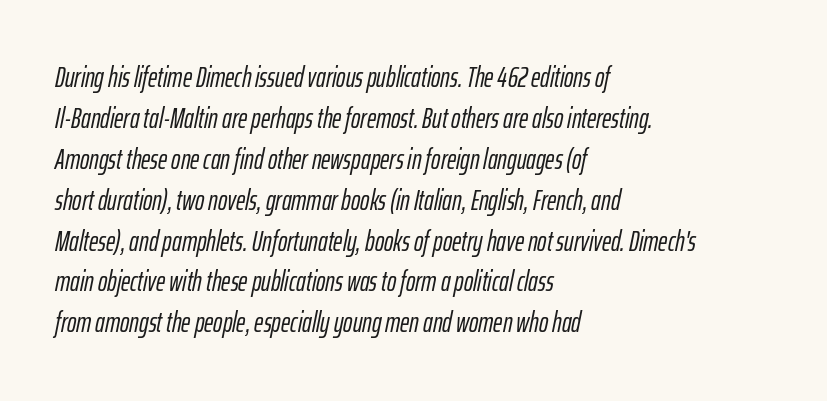
The image shows 28 px condensed type, italic (leaning right); set left-aligned, normal line spacing (1.46x), normal letter spacing, not underlined; low stroke contrast and a medium x-height.
